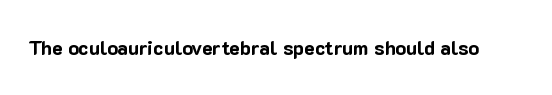
The rendering keeps characters at their native spacing. Underlining? Definitely not there. Nope, not italic — everything's standing straight. Set as a true bold cut, around the 700 mark.
